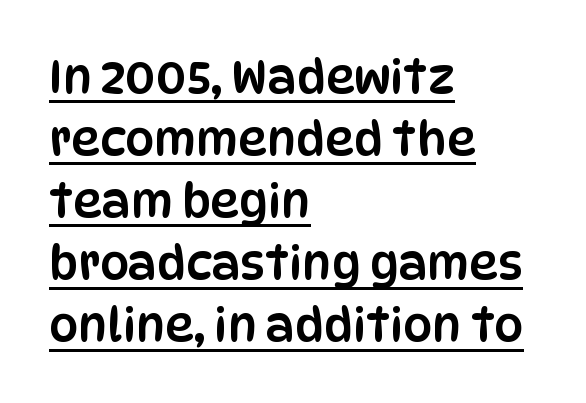
{"serif": "no", "italic": "no", "width": "condensed", "stroke_contrast": "low", "x_height": "large", "monospaced": "no", "underline": "yes", "align": "left", "line_spacing": "normal", "line_spacing_ratio": 1.35, "letter_spacing": "normal", "letter_spacing_em": 0.0, "glyph_px": 46}
